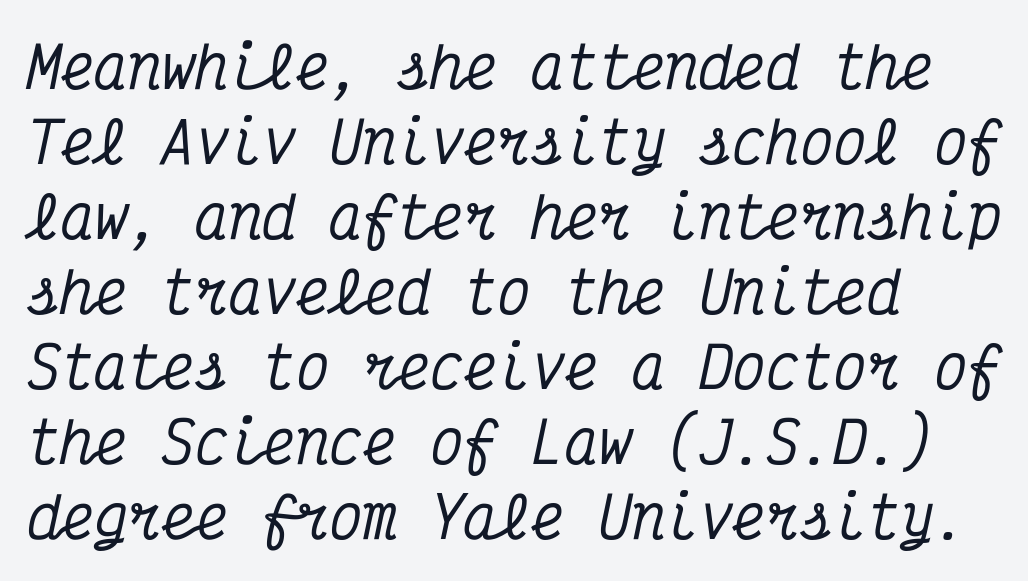
Q: Is the text italic (slanted)? A: Yes, it leans right by about 12 degrees.
Q: Is the typeface a serif or a sans-serif typeface? A: Serif.
Q: Is the text underlined? A: No.
Q: How is the paragraph aligned? A: Left-aligned.
Q: Is the spacing between letters normal or unusually wide? A: Normal.
Q: Is the spacing between lines tight, normal or loose? A: Normal.
Q: Width (condensed, normal, or wide)? A: Condensed.
Q: Stroke contrast? A: Medium.
Q: x-height? A: Medium.
Q: Monospaced? A: Yes.
